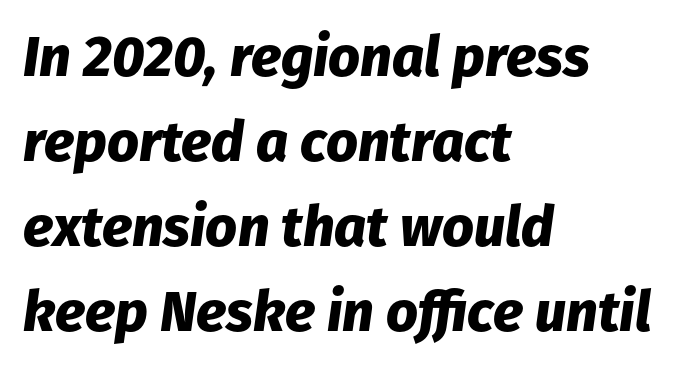
{"italic": "yes", "lean": "right", "slant_degrees": 8, "bold": "yes", "weight": "heavy", "width": "normal", "stroke_contrast": "low", "x_height": "medium", "monospaced": "no", "underline": "no", "align": "left", "line_spacing": "normal", "line_spacing_ratio": 1.52, "letter_spacing": "normal", "letter_spacing_em": 0.0, "glyph_px": 56}
